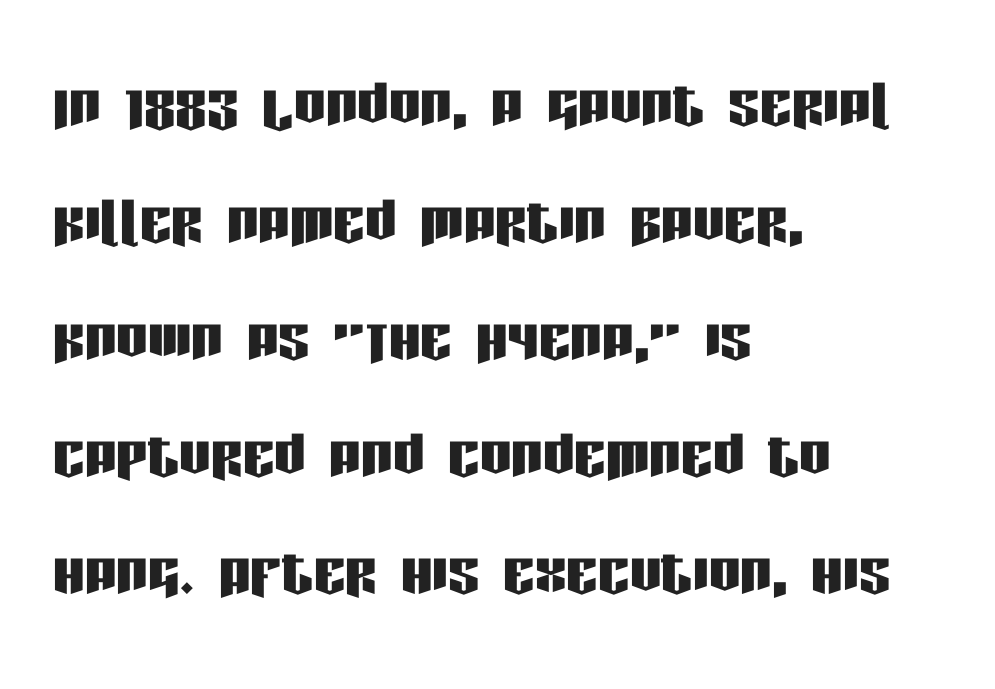
Lines of text with bare space underneath. Students, observe: this is what conventionally led text looks like. Horizontal alignment here is leftward, the default for most running prose. Font category for this specimen: sans-serif. The rendering keeps characters at their native spacing. Character widths vary here, with narrow letters taking less room than wide ones.
